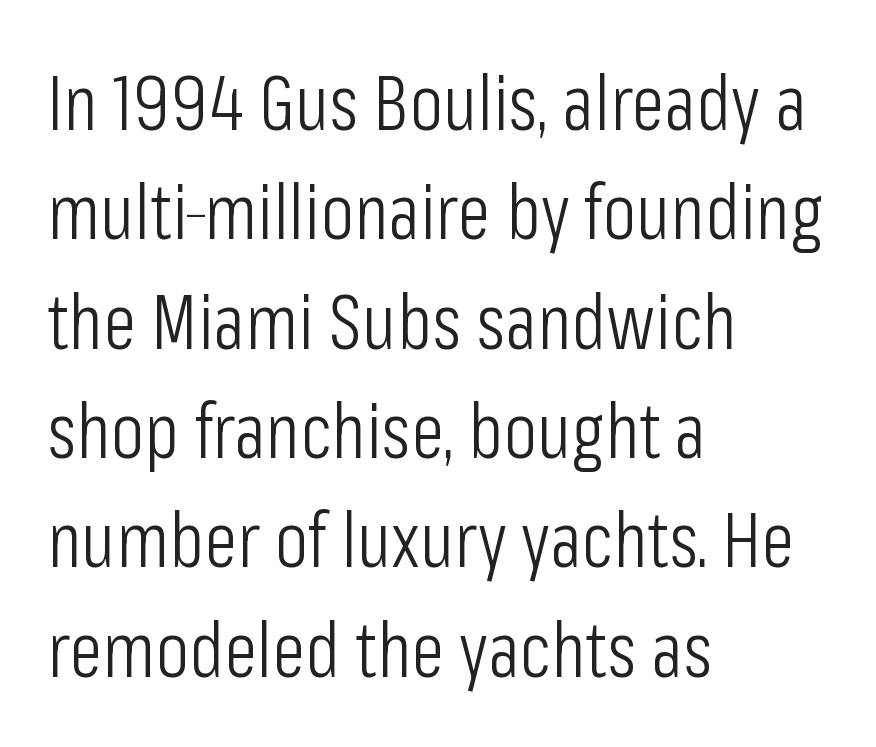
Q: Is the text bold? A: No.
Q: Is the text italic (slanted)? A: No, it is upright.
Q: Is the typeface a serif or a sans-serif typeface? A: Sans-serif.
Q: Is the text underlined? A: No.
Q: How is the paragraph aligned? A: Left-aligned.
Q: Is the spacing between letters normal or unusually wide? A: Normal.
Q: Is the spacing between lines tight, normal or loose? A: Normal.
Q: Width (condensed, normal, or wide)? A: Condensed.
Q: Stroke contrast? A: Low.
Q: x-height? A: Medium.
Q: Monospaced? A: No.
